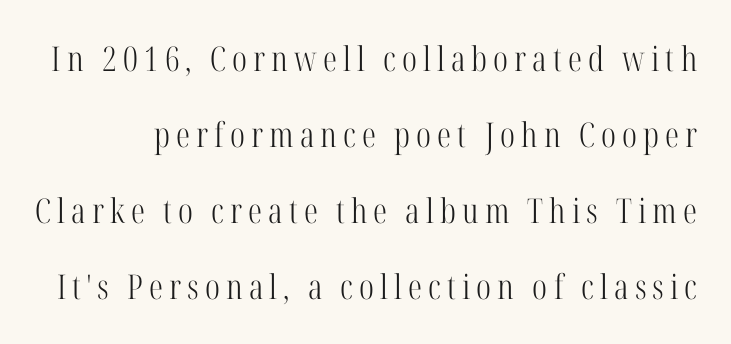
The lettering stays uniformly vertical, giving the passage a roman look. Quick note: underline off. This rendering employs a face with finishing strokes, i.e., a serif. Looks like regular typesetting: each glyph gets only the width it needs. Stroke mass is kept to a normal reading level or below. Interline gaps are noticeably wide in this sample.
